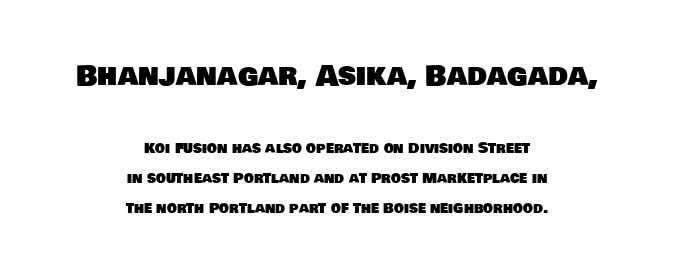
The image shows 28 px sans-serif type; set centered, loose line spacing (2.13x), normal letter spacing, not underlined; the first (top) block is 2.0x larger; low stroke contrast and a large x-height.
